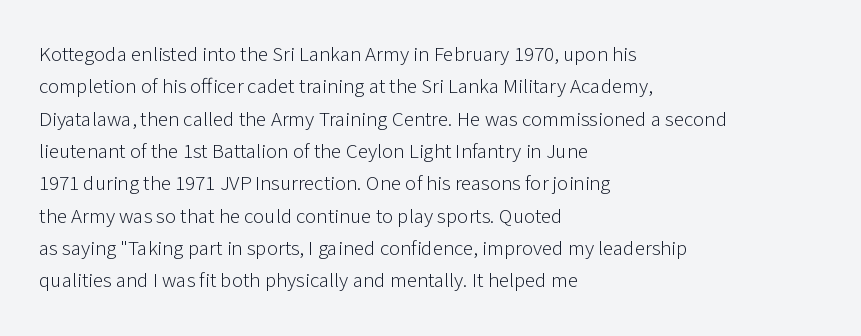
Q: Is the text bold? A: No.
Q: Is the text italic (slanted)? A: No, it is upright.
Q: Is the text underlined? A: No.
Q: How is the paragraph aligned? A: Left-aligned.
Q: Is the spacing between letters normal or unusually wide? A: Normal.
Q: Is the spacing between lines tight, normal or loose? A: Normal.
